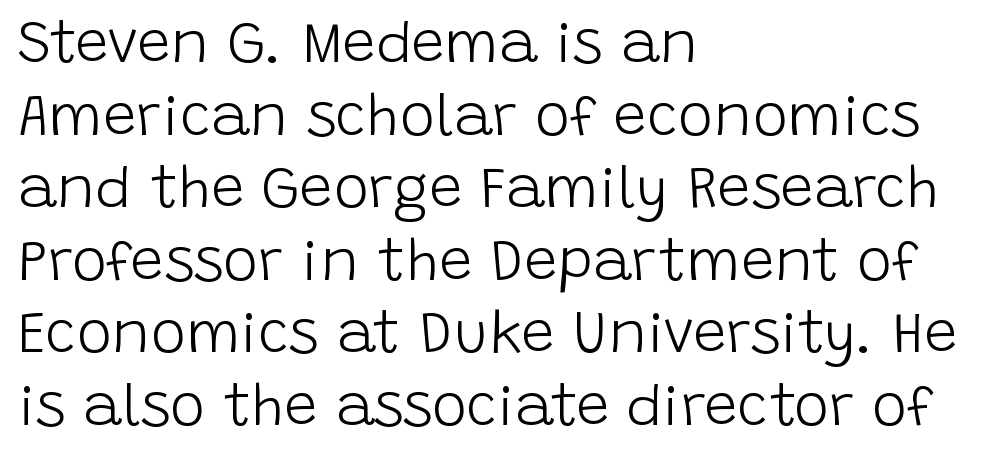
{"serif": "no", "italic": "no", "bold": "no", "weight": "light", "width": "normal", "stroke_contrast": "low", "x_height": "large", "monospaced": "no", "underline": "no", "align": "left", "line_spacing_ratio": 1.23, "letter_spacing": "normal", "letter_spacing_em": 0.0, "glyph_px": 59}
